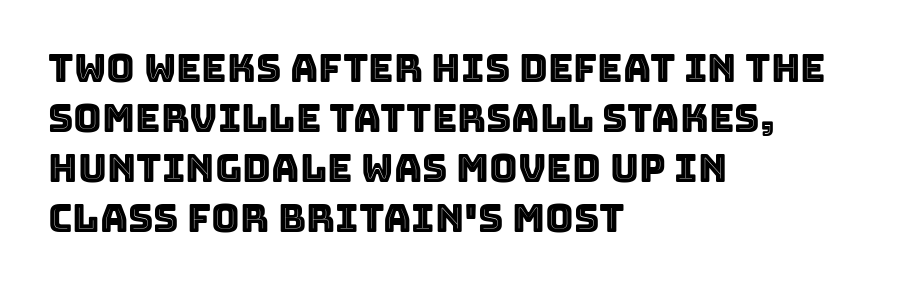
{"italic": "no", "width": "normal", "x_height": "large", "monospaced": "no", "underline": "no", "align": "left", "line_spacing": "normal", "line_spacing_ratio": 1.28, "letter_spacing": "normal", "letter_spacing_em": 0.0, "glyph_px": 39}
